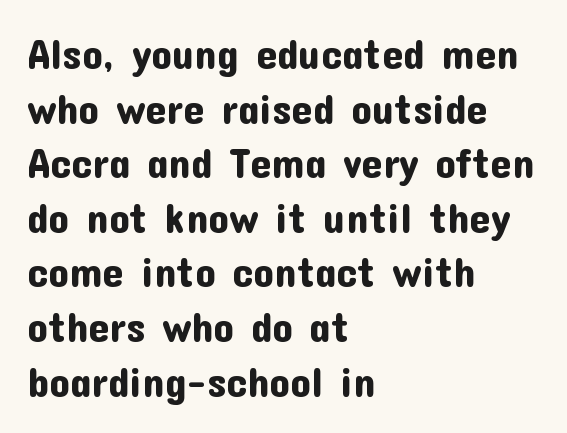
{"serif": "no", "italic": "no", "width": "normal", "stroke_contrast": "low", "x_height": "medium", "monospaced": "no", "underline": "no", "align": "left", "line_spacing": "normal", "line_spacing_ratio": 1.3, "letter_spacing": "normal", "letter_spacing_em": 0.0, "glyph_px": 42}
